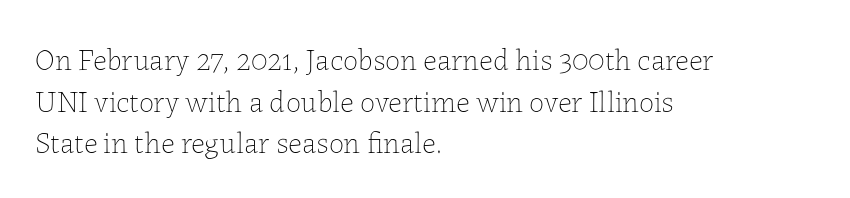
The image shows 30 px thin type, upright; set left-aligned, normal line spacing (1.39x), normal letter spacing, not underlined; low stroke contrast and a medium x-height.
